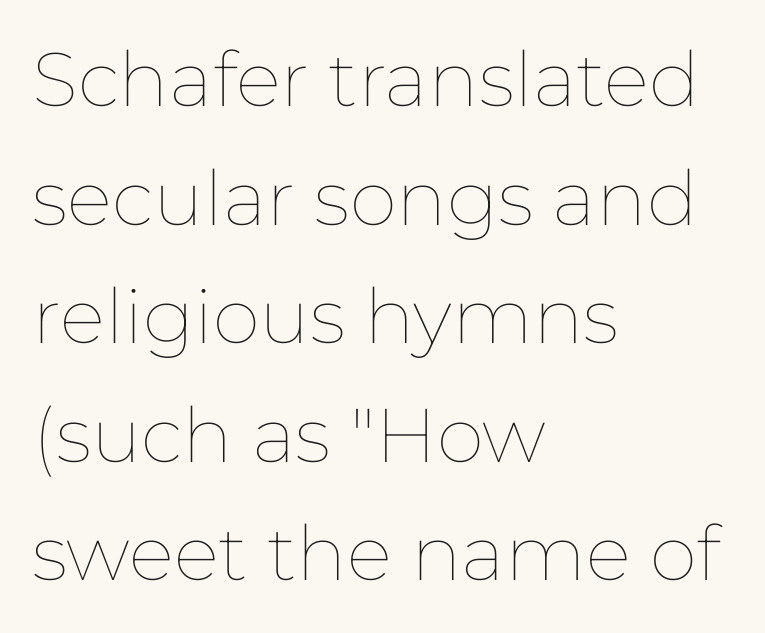
The image shows 76 px thin type, upright; set left-aligned, normal line spacing (1.56x), normal letter spacing, not underlined; low stroke contrast and a medium x-height.
